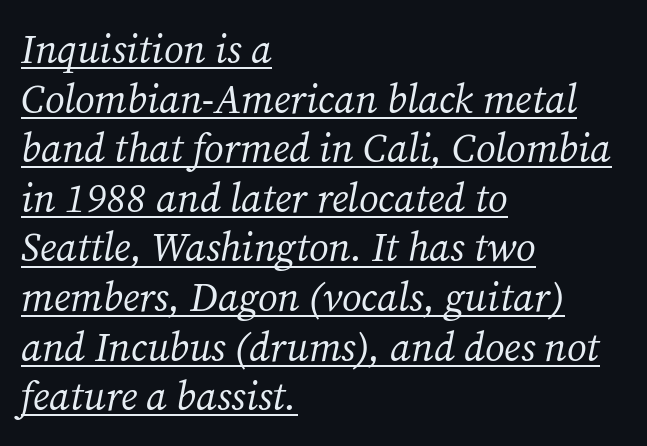
Q: Is the text bold? A: No.
Q: Is the text italic (slanted)? A: Yes, it leans right by about 12 degrees.
Q: Is the typeface a serif or a sans-serif typeface? A: Serif.
Q: Is the text underlined? A: Yes.
Q: How is the paragraph aligned? A: Left-aligned.
Q: Is the spacing between letters normal or unusually wide? A: Normal.
Q: Width (condensed, normal, or wide)? A: Normal.
Q: Stroke contrast? A: Medium.
Q: x-height? A: Medium.
Q: Monospaced? A: No.
